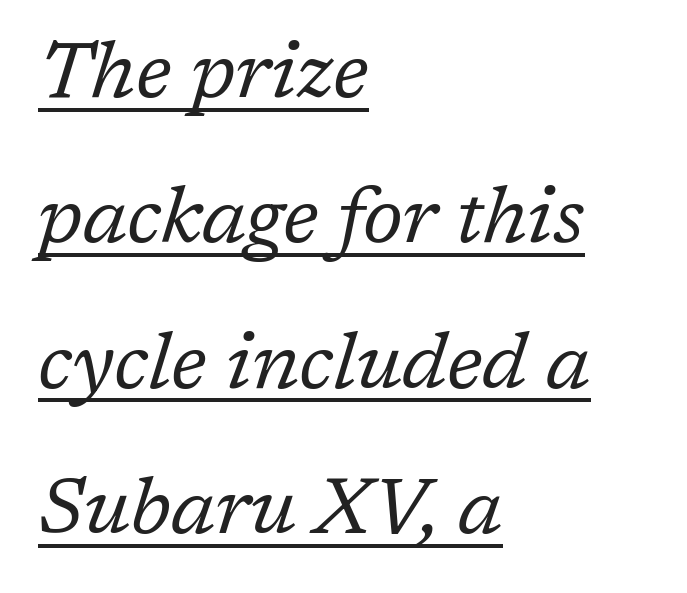
The image shows 79 px regular-weight serif type, italic (leaning right); set left-aligned, line spacing 1.84x, normal letter spacing, underlined; low stroke contrast and a medium x-height.
